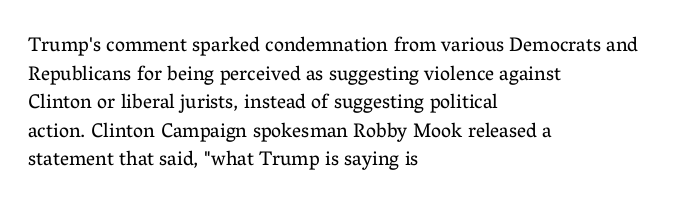
The image shows 20 px text type, upright; set left-aligned, normal line spacing (1.43x), normal letter spacing, not underlined.
